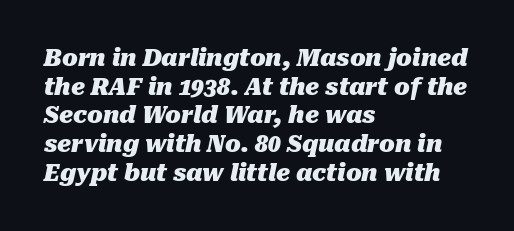
{"italic": "yes", "lean": "right", "slant_degrees": 10, "bold": "yes", "underline": "no", "align": "left", "line_spacing": "normal", "line_spacing_ratio": 1.25, "letter_spacing": "normal", "letter_spacing_em": 0.0, "glyph_px": 23}
